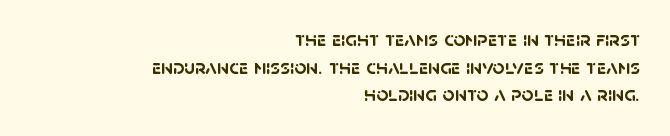
{"bold": "yes", "underline": "no", "align": "right", "line_spacing": "normal", "line_spacing_ratio": 1.31, "letter_spacing": "normal", "letter_spacing_em": 0.0, "glyph_px": 21}
